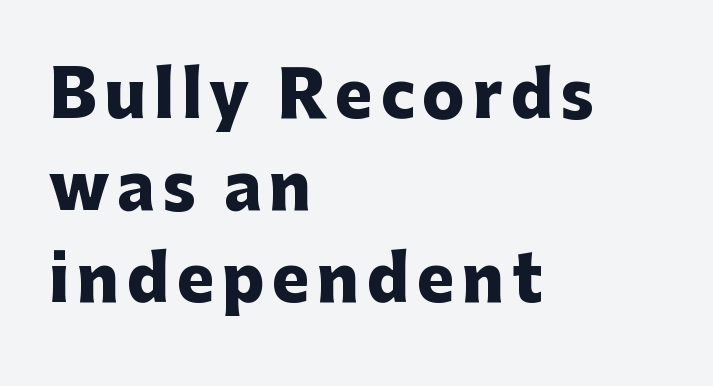
Is this a fixed-width face? No — the glyphs have proportional, varying widths. The lettering holds an erect, upright posture throughout. The vertical gap from one line to the next is medium. Is the type bold? Yes — the strokes are clearly thick and heavy. Check under the words: just untouched page.
